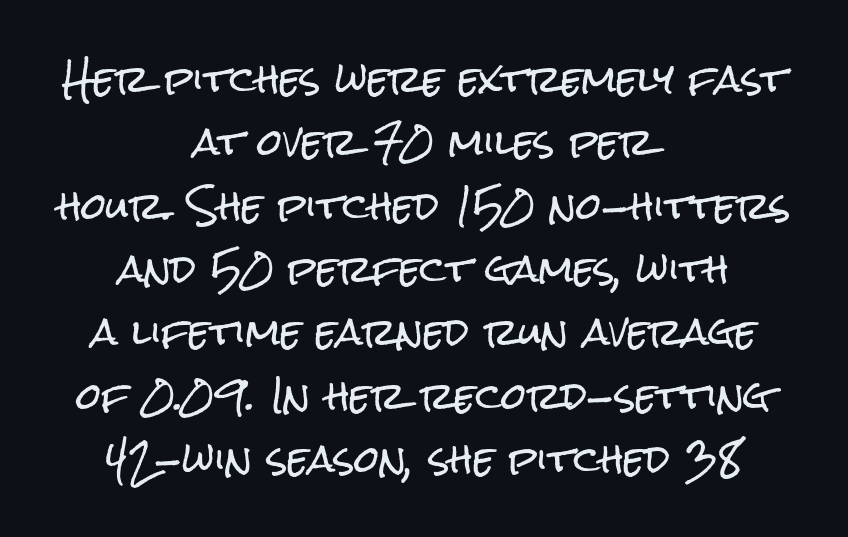
{"serif": "no", "italic": "no", "width": "condensed", "stroke_contrast": "low", "x_height": "medium", "monospaced": "no", "underline": "no", "align": "center", "line_spacing_ratio": 1.76, "letter_spacing": "normal", "letter_spacing_em": 0.0, "glyph_px": 36}
